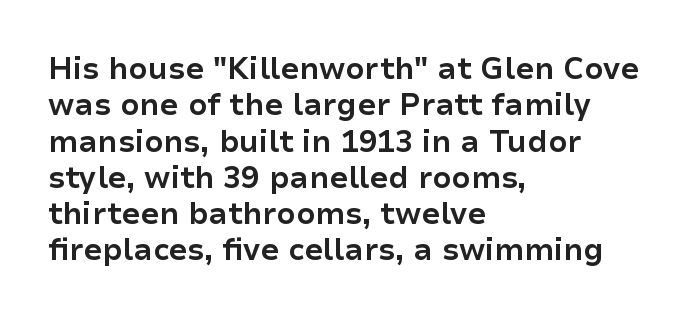
Q: Is the text bold? A: Yes.
Q: Is the text italic (slanted)? A: No, it is upright.
Q: Is the typeface a serif or a sans-serif typeface? A: Sans-serif.
Q: Is the text underlined? A: No.
Q: How is the paragraph aligned? A: Left-aligned.
Q: Is the spacing between letters normal or unusually wide? A: Normal.
Q: Width (condensed, normal, or wide)? A: Normal.
Q: Stroke contrast? A: Low.
Q: x-height? A: Medium.
Q: Monospaced? A: No.
